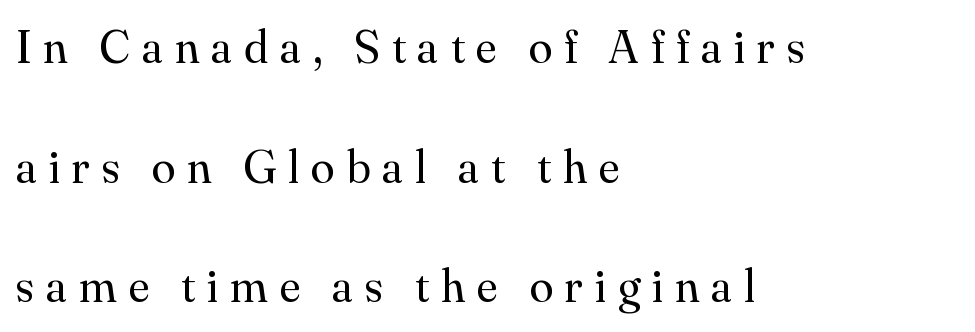
The image shows 48 px regular-weight serif type, upright; set left-aligned, loose line spacing (2.49x), unusually wide letter spacing (+0.25 em), not underlined; medium stroke contrast and a small x-height.
